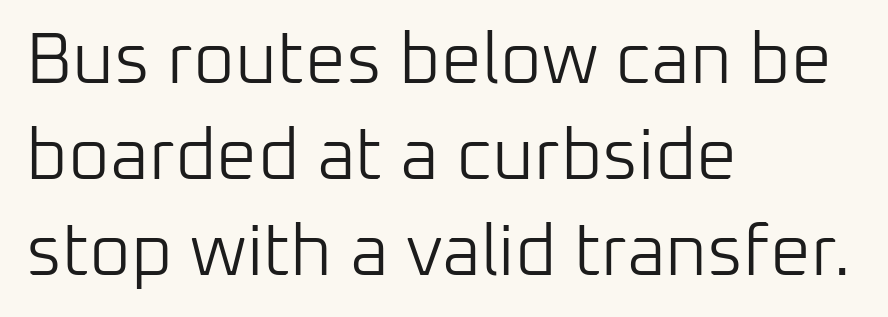
Observe the absence of serifs on each vertical stroke in this sample. The lettering stays uniformly vertical, giving the passage a roman look. Nobody drew a line under any word here. Whoever set this chose a conventional vertical rhythm. Does the copy run flush right? No — it runs flush left. Think standard paragraph weight, or any step lighter than that.
